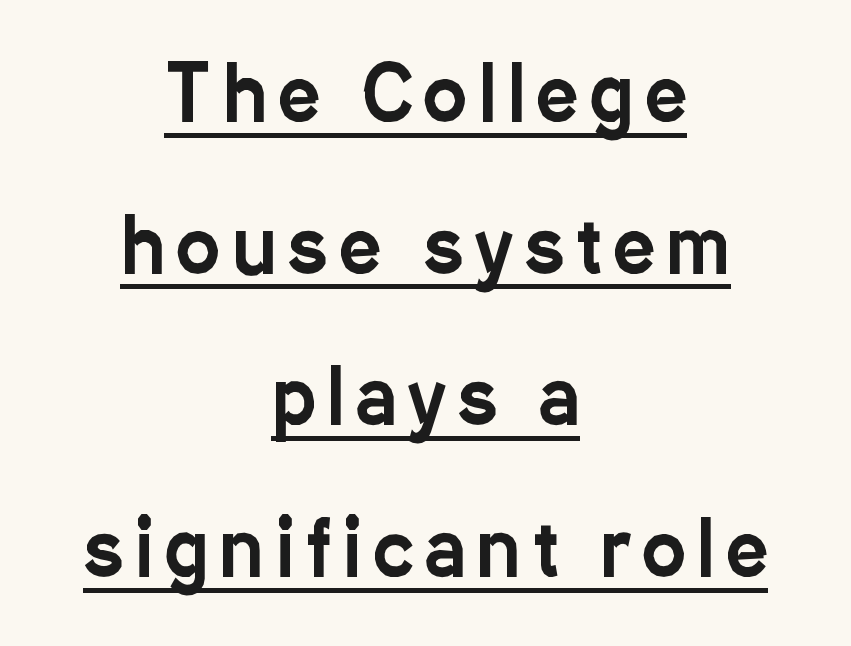
You can see a thin bar hugging the bottom of the glyphs. The paragraph has two soft edges and a firm central axis. The passage shown is typed in a proportional face where columns would drift. The vertical gap from one line to the next is large.
